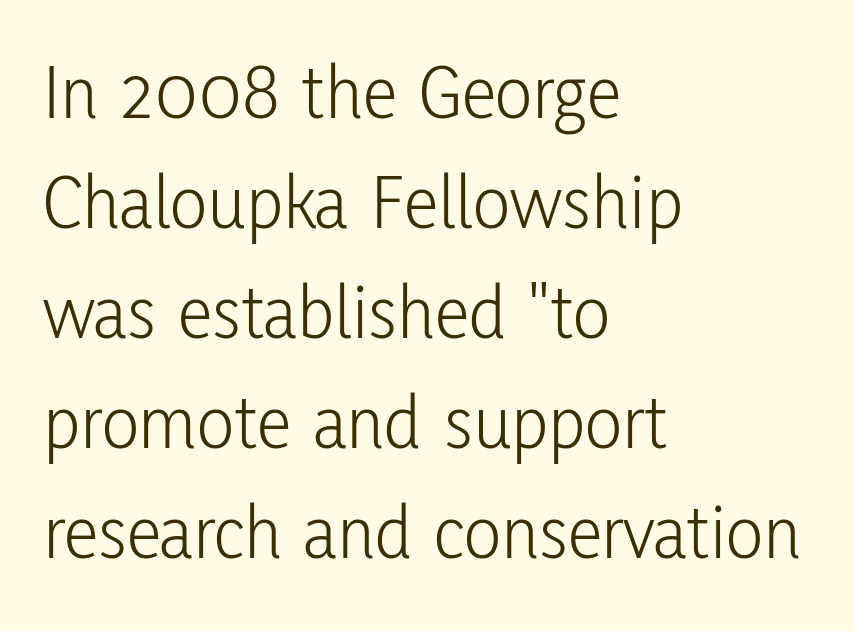
The image shows 78 px light, condensed sans-serif type, upright; set left-aligned, normal line spacing (1.41x), normal letter spacing, not underlined; low stroke contrast and a medium x-height.
